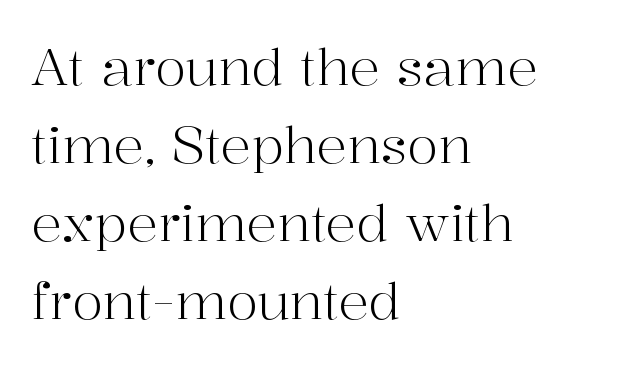
Q: Is the text bold? A: No.
Q: Is the text italic (slanted)? A: No, it is upright.
Q: Is the typeface a serif or a sans-serif typeface? A: Serif.
Q: Is the text underlined? A: No.
Q: How is the paragraph aligned? A: Left-aligned.
Q: Is the spacing between letters normal or unusually wide? A: Normal.
Q: Is the spacing between lines tight, normal or loose? A: Normal.
Q: Width (condensed, normal, or wide)? A: Normal.
Q: Stroke contrast? A: High.
Q: x-height? A: Medium.
Q: Monospaced? A: No.
